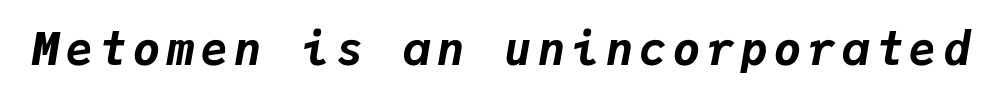
Q: Is the text bold? A: Yes.
Q: Is the text italic (slanted)? A: Yes, it leans right by about 9 degrees.
Q: Is the text underlined? A: No.
Q: Width (condensed, normal, or wide)? A: Normal.
Q: Stroke contrast? A: Low.
Q: x-height? A: Medium.
Q: Monospaced? A: Yes.
